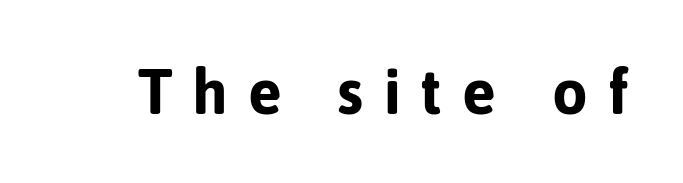
Q: Is the text bold? A: Yes.
Q: Is the text italic (slanted)? A: No, it is upright.
Q: Is the typeface a serif or a sans-serif typeface? A: Sans-serif.
Q: Is the text underlined? A: No.
Q: Is the spacing between letters normal or unusually wide? A: Unusually wide.
Q: Width (condensed, normal, or wide)? A: Normal.
Q: Stroke contrast? A: Low.
Q: x-height? A: Medium.
Q: Monospaced? A: No.
